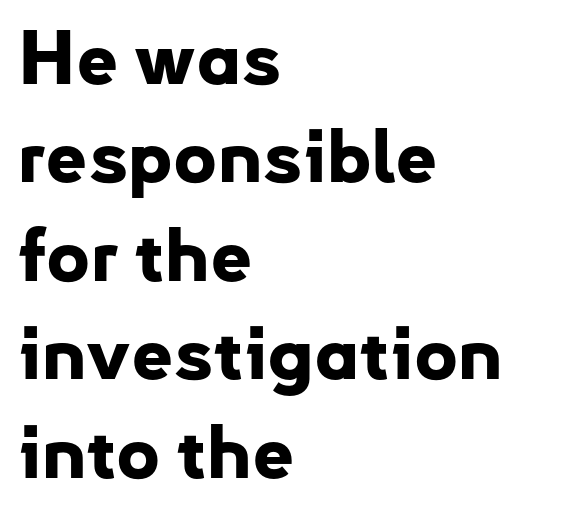
Proportional: the letters do not fall into vertical columns. Each new line begins a customary step beneath the previous one. Emphasis by weight is at full strength: bold. Observe the ordinary spacing: letters are neighbours, not strangers.
